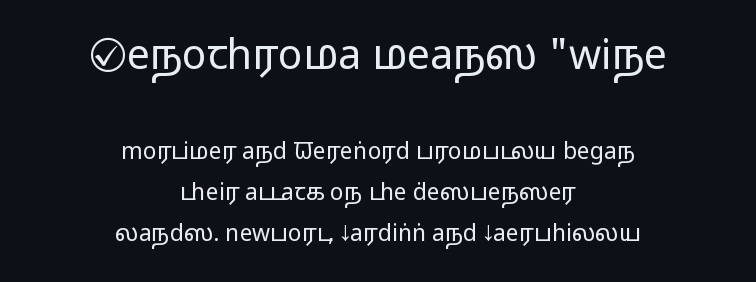
The image shows 41 px regular-weight, wide sans-serif type, upright; set centered, line spacing 1.78x, normal letter spacing, not underlined; the first (top) block is 1.78x larger; low stroke contrast and a medium x-height.
